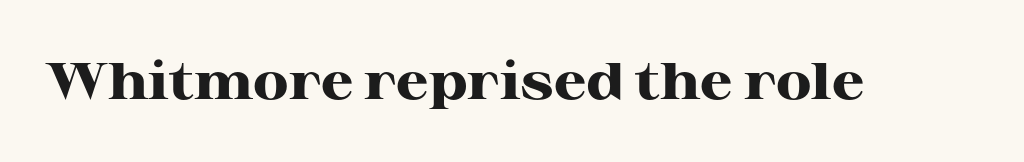
The image shows 52 px heavy, wide serif type, upright; set normal letter spacing, not underlined; high stroke contrast and a medium x-height.
